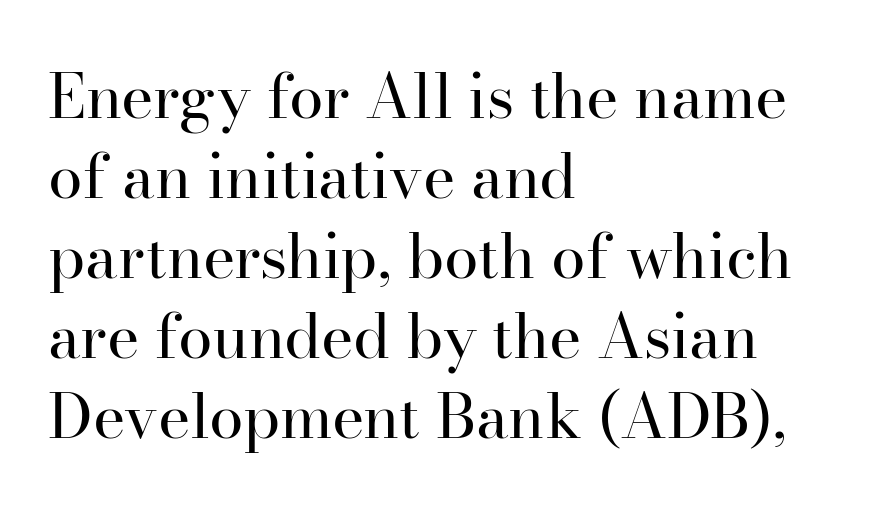
Q: Is the text bold? A: No.
Q: Is the text italic (slanted)? A: No, it is upright.
Q: Is the typeface a serif or a sans-serif typeface? A: Serif.
Q: Is the text underlined? A: No.
Q: How is the paragraph aligned? A: Left-aligned.
Q: Is the spacing between letters normal or unusually wide? A: Normal.
Q: Is the spacing between lines tight, normal or loose? A: Normal.
Q: Width (condensed, normal, or wide)? A: Normal.
Q: Stroke contrast? A: High.
Q: x-height? A: Small.
Q: Monospaced? A: No.
